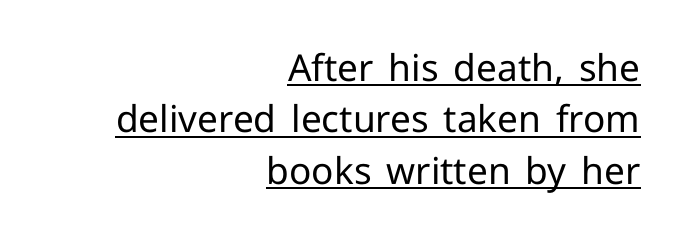
The image shows 37 px regular-weight sans-serif type, upright; set right-aligned, normal line spacing (1.39x), normal letter spacing, underlined; low stroke contrast and a medium x-height.
